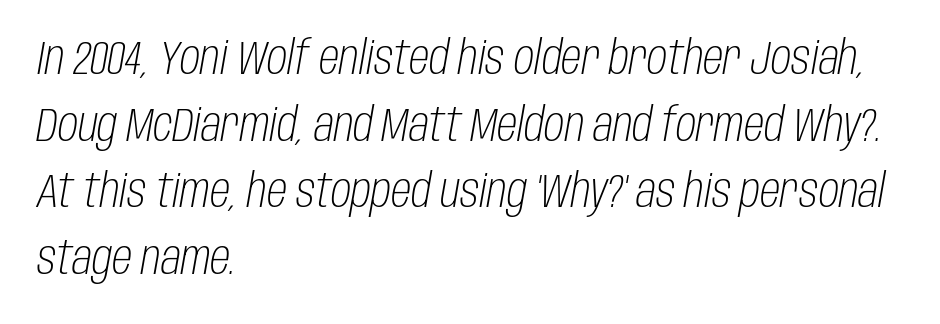
Q: Is the text bold? A: No.
Q: Is the text italic (slanted)? A: Yes, it leans right by about 10 degrees.
Q: Is the text underlined? A: No.
Q: How is the paragraph aligned? A: Left-aligned.
Q: Is the spacing between letters normal or unusually wide? A: Normal.
Q: Is the spacing between lines tight, normal or loose? A: Normal.
Q: Width (condensed, normal, or wide)? A: Condensed.
Q: Stroke contrast? A: Low.
Q: x-height? A: Large.
Q: Monospaced? A: No.
